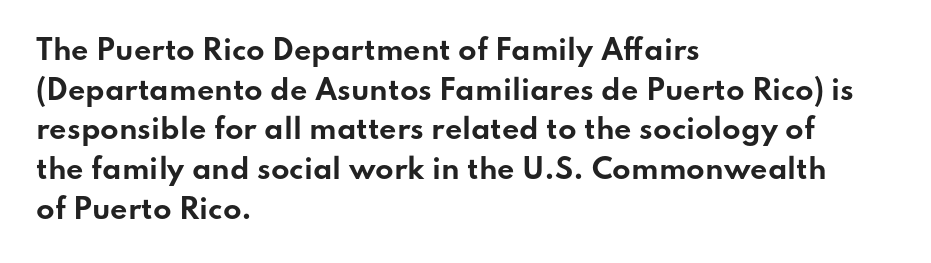
{"italic": "no", "bold": "yes", "underline": "no", "align": "left", "line_spacing": "normal", "line_spacing_ratio": 1.47, "letter_spacing": "normal", "letter_spacing_em": 0.0, "glyph_px": 27}
